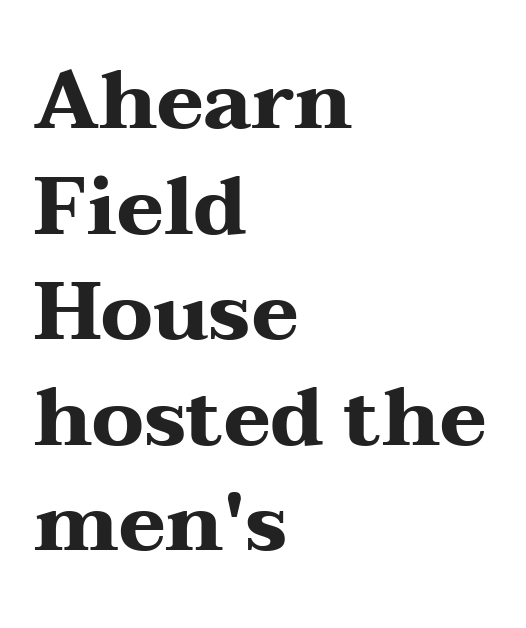
Q: Is the text bold? A: Yes.
Q: Is the text italic (slanted)? A: No, it is upright.
Q: Is the typeface a serif or a sans-serif typeface? A: Serif.
Q: Is the text underlined? A: No.
Q: How is the paragraph aligned? A: Left-aligned.
Q: Is the spacing between letters normal or unusually wide? A: Normal.
Q: Is the spacing between lines tight, normal or loose? A: Normal.
Q: Width (condensed, normal, or wide)? A: Wide.
Q: Stroke contrast? A: Medium.
Q: x-height? A: Medium.
Q: Monospaced? A: No.
